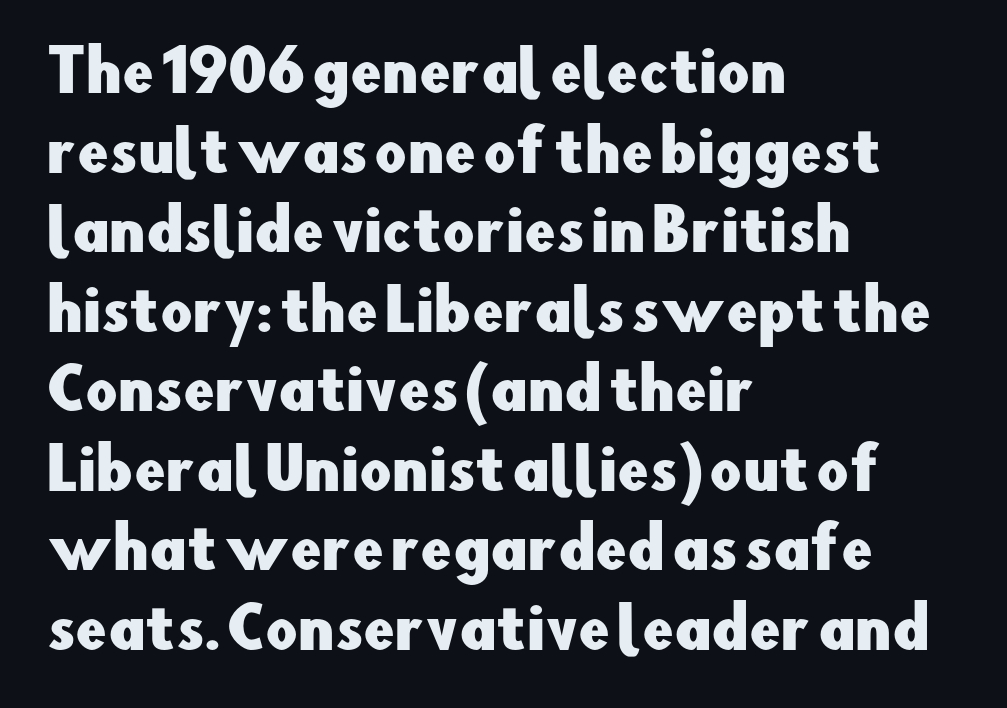
The type is set solid horizontally, with unmodified tracking. Leading: standard. Decoration check: the copy has no underline. Characters remain perfectly vertical along every line.
